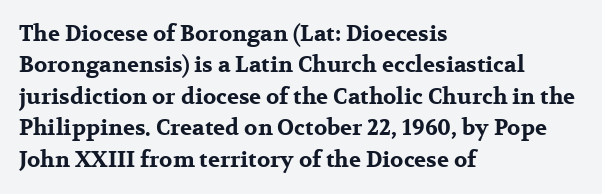
The vertical gap from one line to the next is medium. Bold? Absolutely — the strokes are thick and heavy. Plain, unruled lines of type. The ragged edge is on the right, which tells us the setting is flush left.
